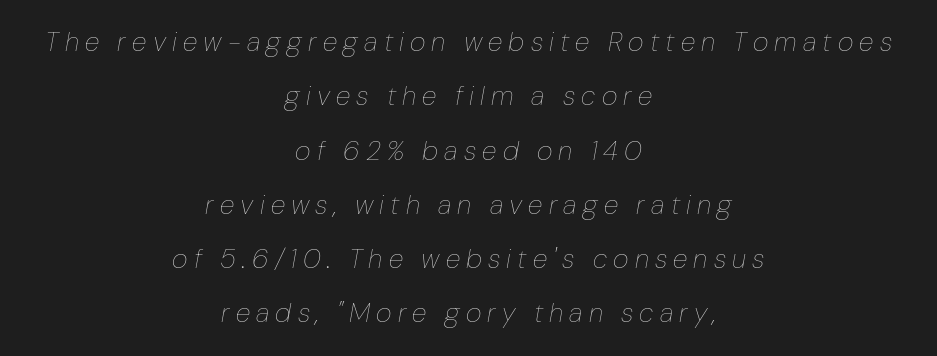
These lines stack symmetrically, like a column narrowing and widening about its center. Look at the tracking — it's clearly loosened, letters drifting apart. The designer dialed line spacing up above the default. Characters are canted at an angle relative to the baseline's perpendicular. Beneath every word, the page is bare. Unbolded letterforms with no extra heft.
